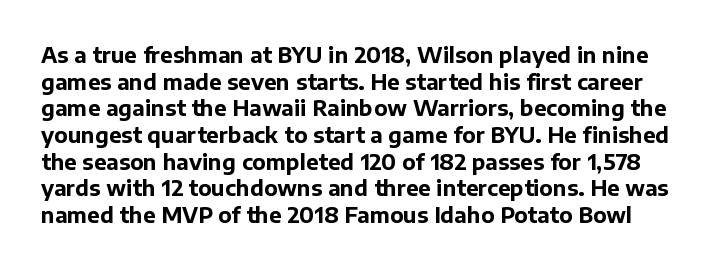
{"italic": "no", "bold": "yes", "underline": "no", "line_spacing": "normal", "line_spacing_ratio": 1.27, "letter_spacing": "normal", "letter_spacing_em": 0.0, "glyph_px": 21}
